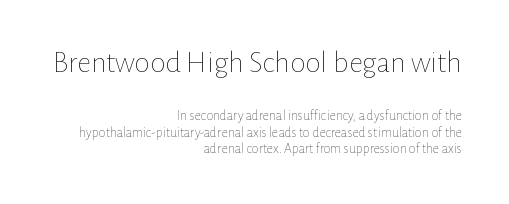
Q: Is the text bold? A: No.
Q: Is the text italic (slanted)? A: No, it is upright.
Q: Is the text underlined? A: No.
Q: How is the paragraph aligned? A: Right-aligned.
Q: Is the spacing between letters normal or unusually wide? A: Normal.
Q: Which block of text is set in a larger size, the first (top) or the second (bottom)? A: The first (top) one.
Q: Width (condensed, normal, or wide)? A: Normal.
Q: Stroke contrast? A: Low.
Q: x-height? A: Medium.
Q: Monospaced? A: No.
